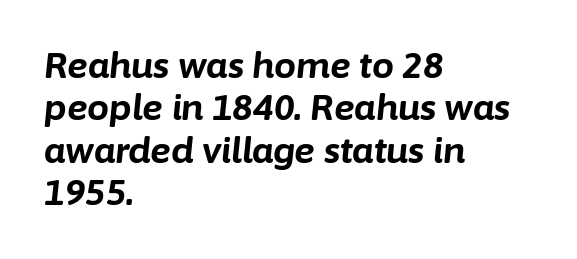
The passage shown is not underscored anywhere. The paragraph has a hard left edge and a soft right edge. Proportional: the letters do not fall into vertical columns. Strong, thick strokes mark this as bold type.
